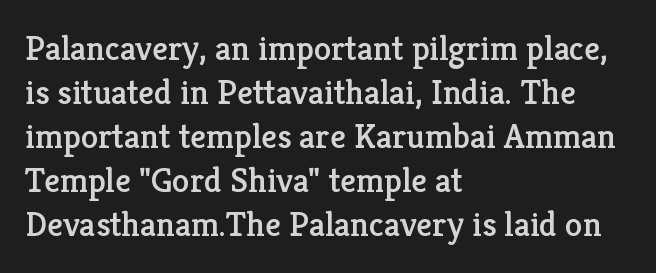
The letters carry serifs — small finishing strokes at the ends of their stems. A typesetter would call this proportional, since set widths differ per character. Is there much room between lines? A standard amount, neither cramped nor airy. This is roman type, the default non-slanted kind. Layout note: lines flush left. Inter-character spacing is left at the font's built-in metrics.
